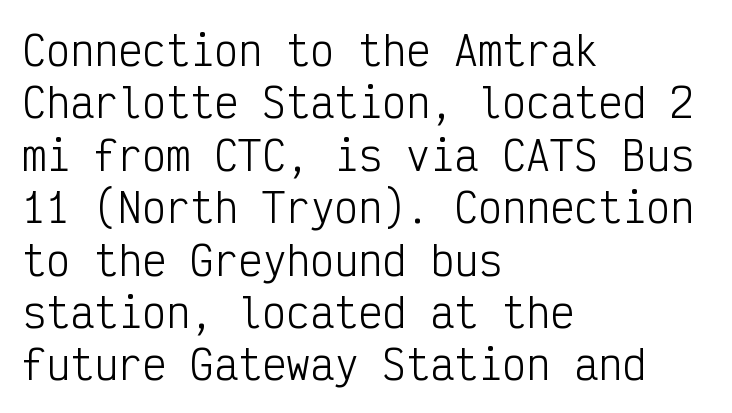
Tall strokes in this sample are plumb rather than angled. This sample is left-justified, so line endings fall wherever the words run out. Every character here occupies the same horizontal width, giving the sample a typewriter-like rhythm. Stems and bowls with no extra thickness — not bold. Look at the tracking — it's just the regular setting, nothing added. Interline gaps are of average width in this sample.
